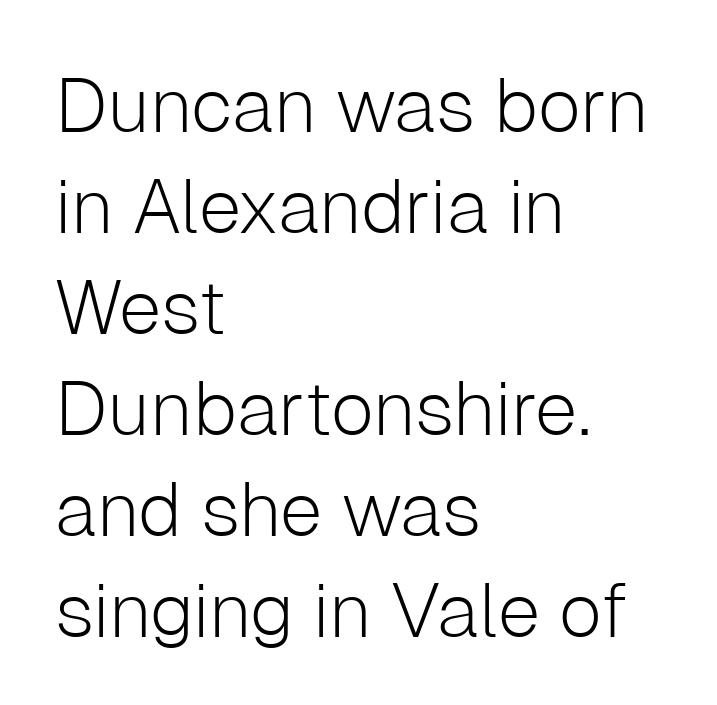
The setting favours the left margin, as ordinary paragraphs usually do. Tracking here is standard; glyphs follow each other at the usual distance. Think of a printed novel: that variable character pitch is what you see here. The designer left line spacing at the default. Caption: face not bold, strokes unweighted. The glyphs are unaccompanied by any horizontal stroke below them.
